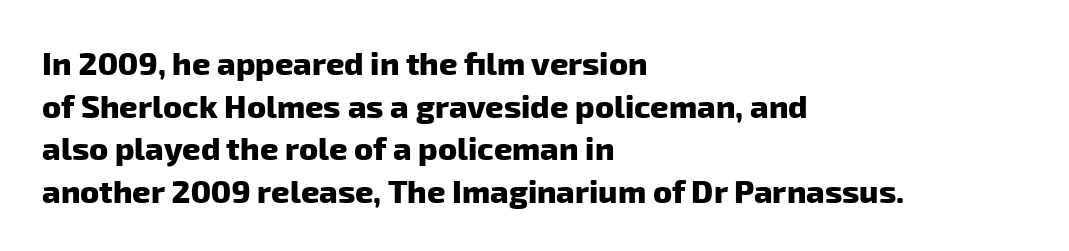
Varying glyph widths throughout — classic text-font behaviour. The type family on display is of the sans-serif kind. The setting favours the left margin, as ordinary paragraphs usually do. The zone under the glyphs is completely vacant.
